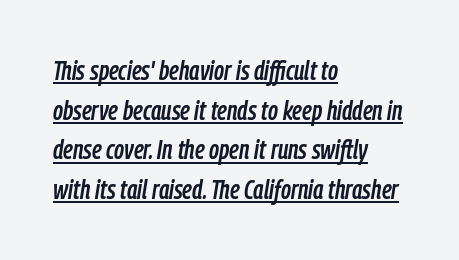
{"italic": "yes", "lean": "right", "slant_degrees": 9, "underline": "yes", "align": "left", "line_spacing": "normal", "line_spacing_ratio": 1.47, "letter_spacing": "normal", "letter_spacing_em": 0.0, "glyph_px": 27}
